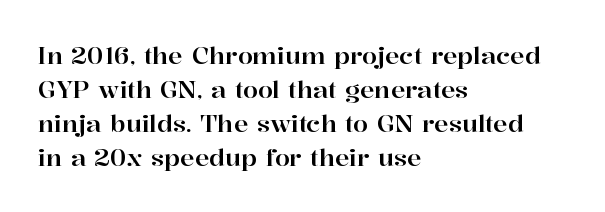
Here the glyphs are tracked normally, forming tight word shapes. A typesetter would call this leading conventional body-copy spacing. Descenders hang freely into open space. Typeset ragged right — the left edge is the straight one. Posture: upright roman.
